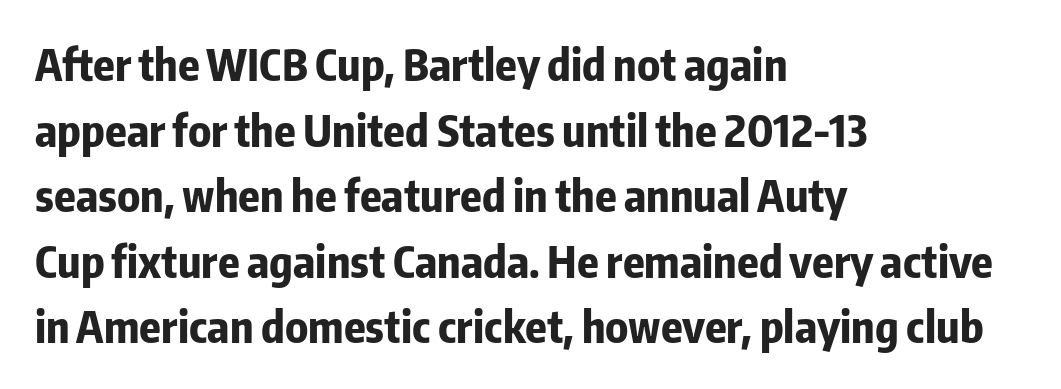
The image shows 44 px bold, condensed sans-serif type, upright; set left-aligned, normal line spacing (1.49x), normal letter spacing, not underlined; low stroke contrast and a medium x-height.
